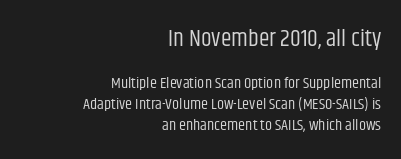
Q: Is the text bold? A: No.
Q: Is the text italic (slanted)? A: No, it is upright.
Q: Is the text underlined? A: No.
Q: How is the paragraph aligned? A: Right-aligned.
Q: Is the spacing between letters normal or unusually wide? A: Normal.
Q: Is the spacing between lines tight, normal or loose? A: Normal.
Q: Which block of text is set in a larger size, the first (top) or the second (bottom)? A: The first (top) one.
